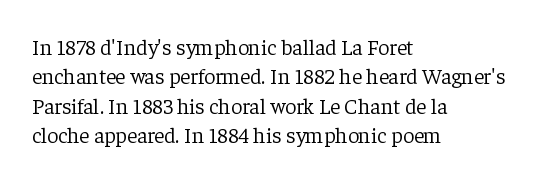
Q: Is the text bold? A: No.
Q: Is the text italic (slanted)? A: No, it is upright.
Q: Is the text underlined? A: No.
Q: How is the paragraph aligned? A: Left-aligned.
Q: Is the spacing between letters normal or unusually wide? A: Normal.
Q: Is the spacing between lines tight, normal or loose? A: Normal.
